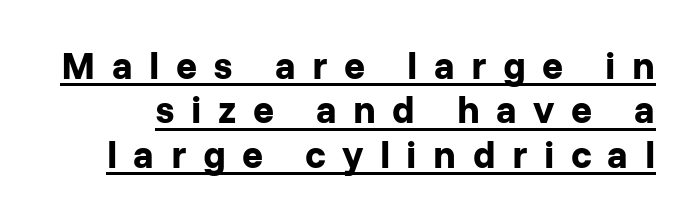
Q: Is the text bold? A: Yes.
Q: Is the text italic (slanted)? A: No, it is upright.
Q: Is the typeface a serif or a sans-serif typeface? A: Sans-serif.
Q: Is the text underlined? A: Yes.
Q: Is the spacing between letters normal or unusually wide? A: Unusually wide.
Q: Is the spacing between lines tight, normal or loose? A: Tight.
Q: Width (condensed, normal, or wide)? A: Normal.
Q: Stroke contrast? A: Low.
Q: x-height? A: Medium.
Q: Monospaced? A: No.
